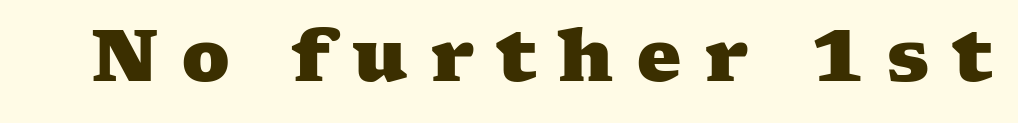
The image shows 72 px heavy, wide serif type; set unusually wide letter spacing (+0.3 em), not underlined; medium stroke contrast and a medium x-height.
